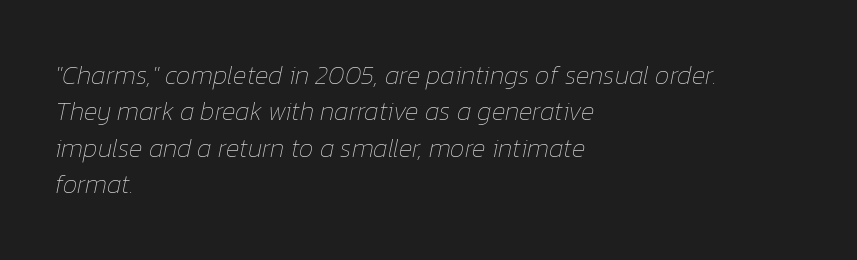
{"italic": "yes", "lean": "right", "slant_degrees": 12, "bold": "no", "underline": "no", "align": "left", "line_spacing": "normal", "line_spacing_ratio": 1.4, "letter_spacing": "normal", "letter_spacing_em": 0.0, "glyph_px": 26}
